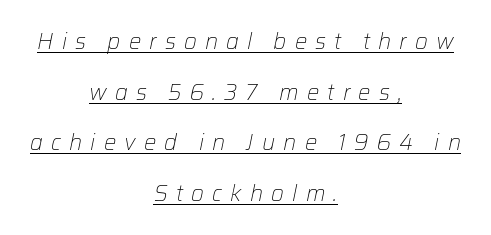
{"italic": "yes", "lean": "right", "slant_degrees": 12, "bold": "no", "underline": "yes", "align": "center", "line_spacing": "loose", "line_spacing_ratio": 2.3, "letter_spacing": "wide", "letter_spacing_em": 0.37, "glyph_px": 22}
